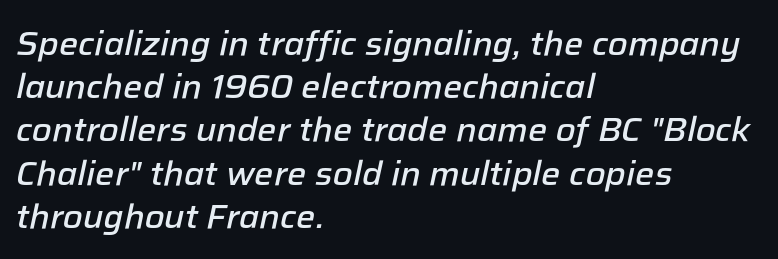
The image shows 34 px semibold type, italic (leaning right); set left-aligned, normal line spacing (1.27x), normal letter spacing, not underlined; low stroke contrast and a medium x-height.
